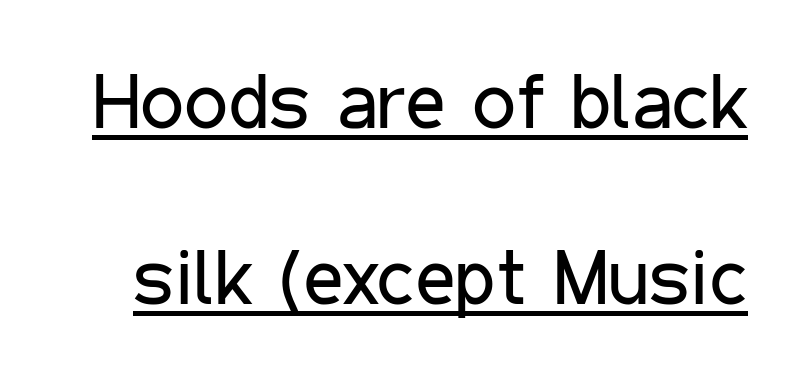
Q: Is the text bold? A: No.
Q: Is the text italic (slanted)? A: No, it is upright.
Q: Is the typeface a serif or a sans-serif typeface? A: Sans-serif.
Q: Is the text underlined? A: Yes.
Q: Is the spacing between letters normal or unusually wide? A: Normal.
Q: Is the spacing between lines tight, normal or loose? A: Loose.
Q: Width (condensed, normal, or wide)? A: Condensed.
Q: Stroke contrast? A: Low.
Q: x-height? A: Medium.
Q: Monospaced? A: No.
